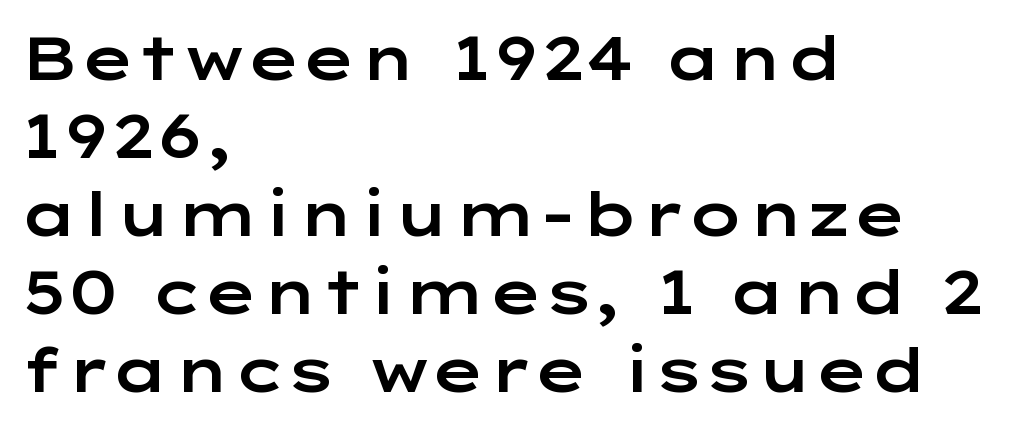
The image shows 60 px wide sans-serif type, upright; set left-aligned, normal line spacing (1.3x), normal letter spacing, not underlined; low stroke contrast and a medium x-height.
